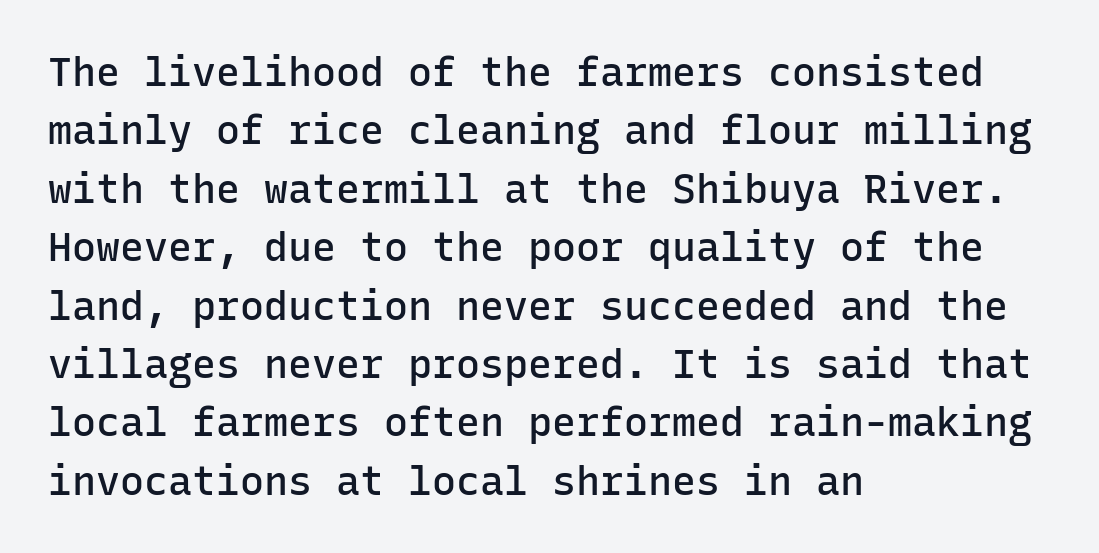
The string is rendered with underlining switched off. The letterforms sit shoulder to shoulder at normal distance. The sample has been set in demibold, a notch under bold. A normal amount of white space separates one row of letters from the next. A typesetter would label this face a sans.
